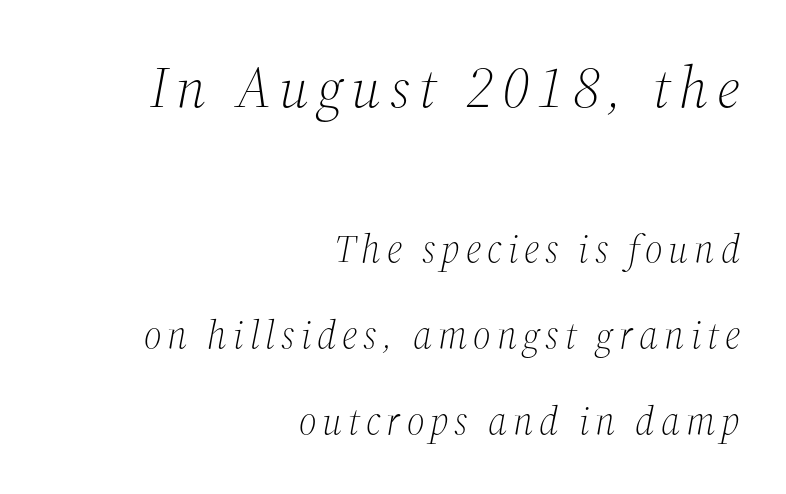
Q: Is the text bold? A: No.
Q: Is the text italic (slanted)? A: Yes, it leans right by about 12 degrees.
Q: Is the typeface a serif or a sans-serif typeface? A: Serif.
Q: Is the text underlined? A: No.
Q: How is the paragraph aligned? A: Right-aligned.
Q: Is the spacing between lines tight, normal or loose? A: Loose.
Q: Which block of text is set in a larger size, the first (top) or the second (bottom)? A: The first (top) one.
Q: Width (condensed, normal, or wide)? A: Normal.
Q: Stroke contrast? A: Medium.
Q: x-height? A: Medium.
Q: Monospaced? A: No.
